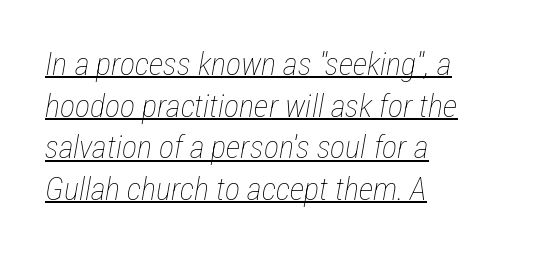
Q: Is the text bold? A: No.
Q: Is the text italic (slanted)? A: Yes, it leans right by about 12 degrees.
Q: Is the text underlined? A: Yes.
Q: How is the paragraph aligned? A: Left-aligned.
Q: Is the spacing between letters normal or unusually wide? A: Normal.
Q: Is the spacing between lines tight, normal or loose? A: Normal.
Q: Width (condensed, normal, or wide)? A: Condensed.
Q: Stroke contrast? A: Low.
Q: x-height? A: Medium.
Q: Monospaced? A: No.
